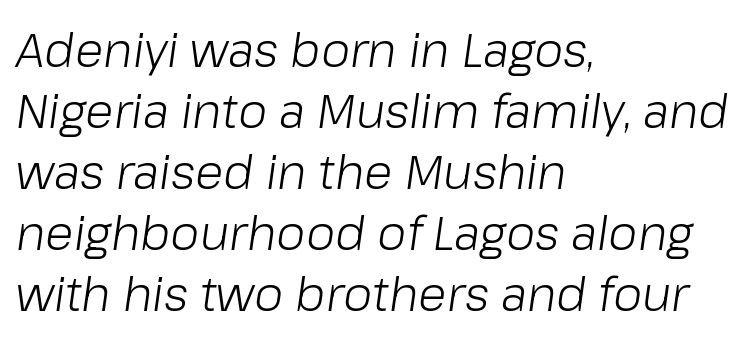
{"italic": "yes", "lean": "right", "slant_degrees": 8, "bold": "no", "weight": "light", "width": "normal", "stroke_contrast": "low", "x_height": "medium", "monospaced": "no", "underline": "no", "align": "left", "line_spacing": "normal", "line_spacing_ratio": 1.3, "letter_spacing": "normal", "letter_spacing_em": 0.0, "glyph_px": 47}
